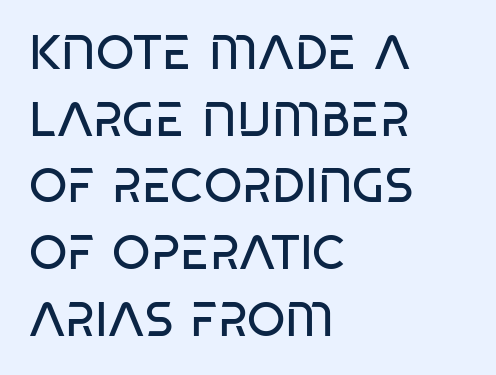
The image shows 49 px regular-weight, condensed sans-serif type; set left-aligned, normal line spacing (1.36x), normal letter spacing, not underlined; low stroke contrast and a large x-height.
